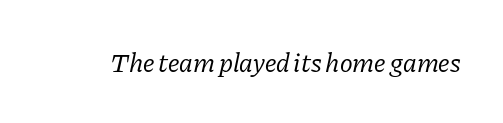
Q: Is the text bold? A: No.
Q: Is the text italic (slanted)? A: Yes, it leans right by about 11 degrees.
Q: Is the text underlined? A: No.
Q: Is the spacing between letters normal or unusually wide? A: Normal.
